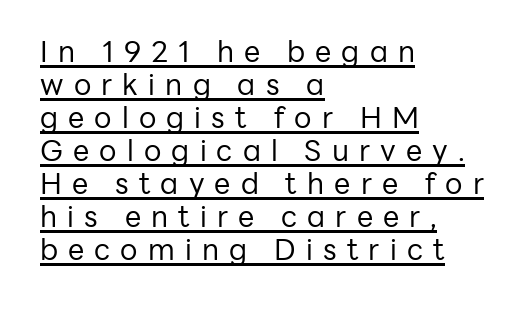
Spacing verdict: proportional, widths tailored to each character. This sample carries an underscore along the baseline area. Style check: upright. Horizontally, the lines are justified to the leading edge only. In terms of letterform style, serifs are entirely absent.
